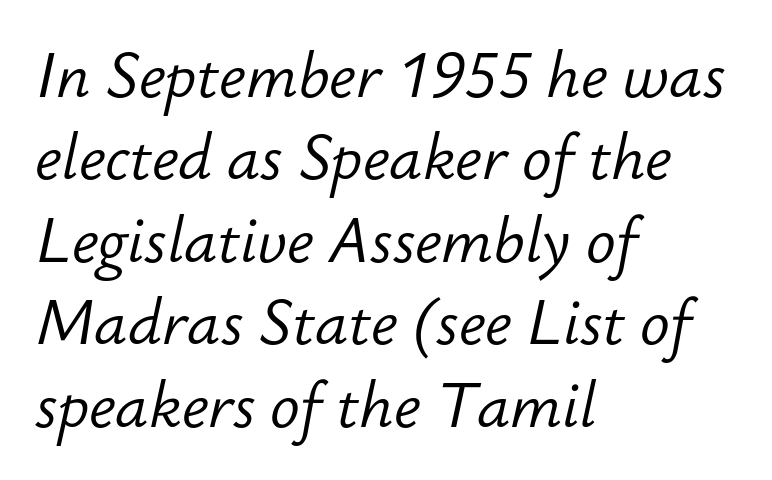
{"italic": "yes", "lean": "right", "slant_degrees": 12, "bold": "no", "weight": "light", "width": "normal", "stroke_contrast": "low", "x_height": "small", "monospaced": "no", "underline": "no", "align": "left", "line_spacing": "normal", "line_spacing_ratio": 1.33, "letter_spacing": "normal", "letter_spacing_em": 0.0, "glyph_px": 62}
